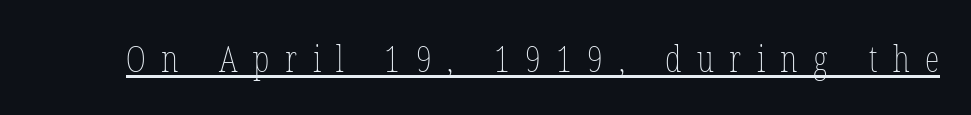
Q: Is the text bold? A: No.
Q: Is the text italic (slanted)? A: No, it is upright.
Q: Is the text underlined? A: Yes.
Q: Is the spacing between letters normal or unusually wide? A: Unusually wide.
Q: Width (condensed, normal, or wide)? A: Condensed.
Q: Stroke contrast? A: Low.
Q: x-height? A: Medium.
Q: Monospaced? A: No.
